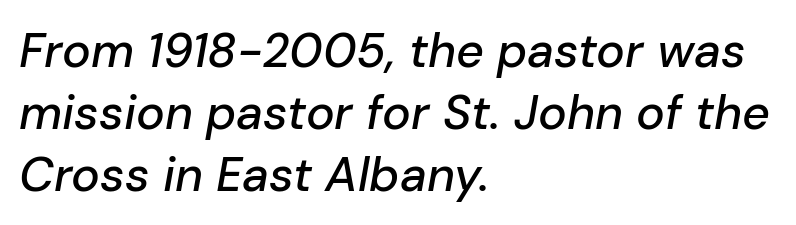
{"italic": "yes", "lean": "right", "slant_degrees": 10, "width": "normal", "stroke_contrast": "low", "x_height": "medium", "monospaced": "no", "underline": "no", "align": "left", "line_spacing": "normal", "line_spacing_ratio": 1.29, "letter_spacing": "normal", "letter_spacing_em": 0.0, "glyph_px": 48}
